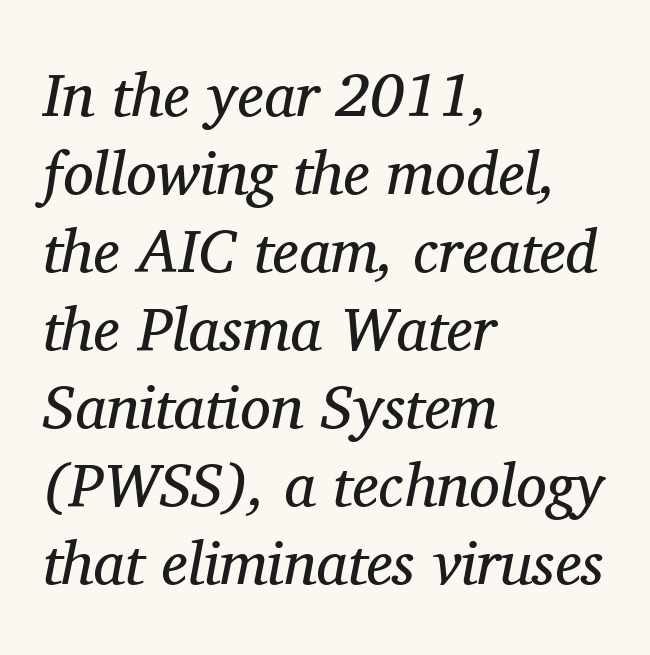
{"serif": "yes", "italic": "yes", "lean": "right", "slant_degrees": 11, "bold": "no", "weight": "regular", "width": "normal", "stroke_contrast": "medium", "x_height": "medium", "monospaced": "no", "underline": "no", "align": "left", "line_spacing": "normal", "line_spacing_ratio": 1.28, "letter_spacing": "normal", "letter_spacing_em": 0.0, "glyph_px": 61}
